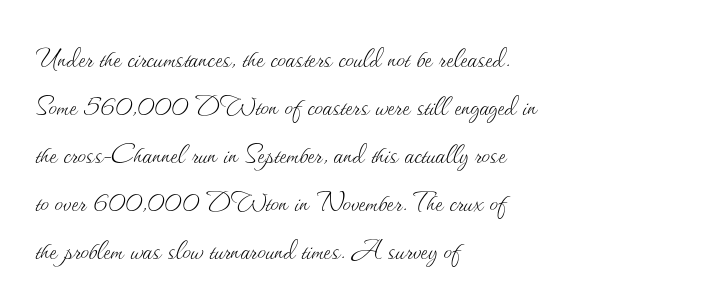
{"bold": "no", "weight": "thin", "width": "normal", "stroke_contrast": "medium", "x_height": "small", "monospaced": "no", "underline": "no", "align": "left", "line_spacing": "normal", "line_spacing_ratio": 1.41, "letter_spacing": "normal", "letter_spacing_em": 0.0, "glyph_px": 34}
